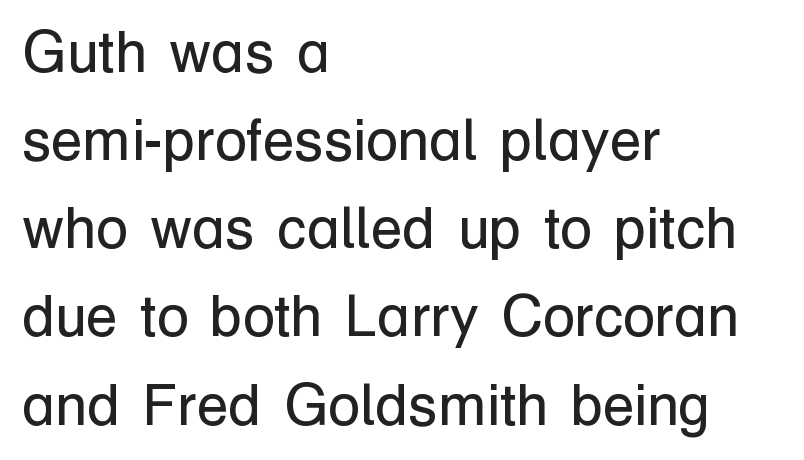
The image shows 58 px regular-weight sans-serif type, upright; set left-aligned, normal line spacing (1.52x), normal letter spacing, not underlined; low stroke contrast and a medium x-height.
